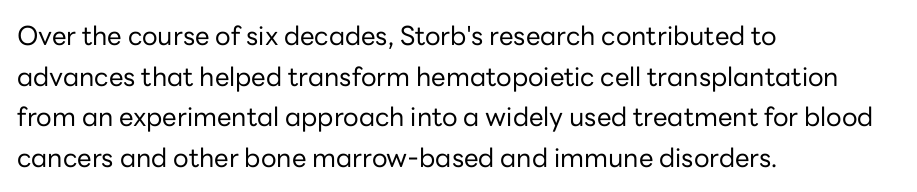
The zone under the glyphs is completely vacant. Letters have the restrained weight of plain body copy at most. Line beginnings align vertically; line endings do not. The gaps between neighbouring characters are ordinary and unremarkable.
